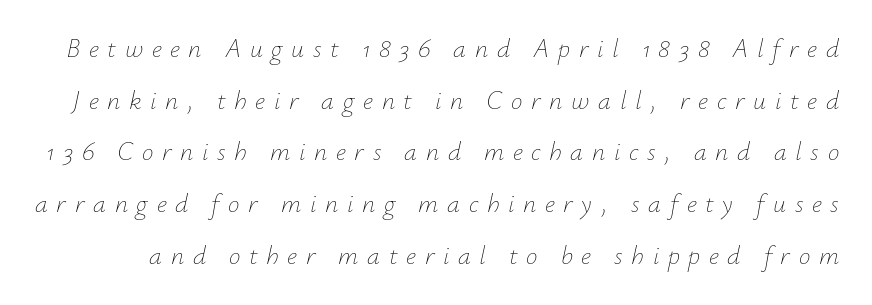
Q: Is the text bold? A: No.
Q: Is the text italic (slanted)? A: Yes, it leans right by about 12 degrees.
Q: Is the text underlined? A: No.
Q: Is the spacing between letters normal or unusually wide? A: Unusually wide.
Q: Is the spacing between lines tight, normal or loose? A: Loose.
